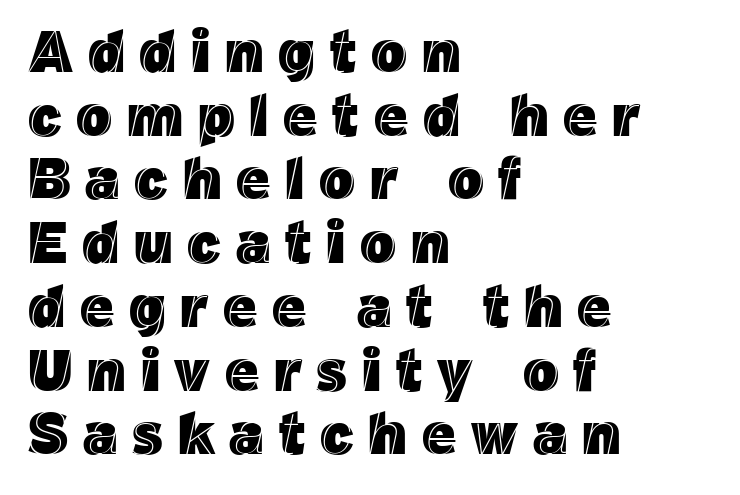
Q: Is the text italic (slanted)? A: No, it is upright.
Q: Is the text underlined? A: No.
Q: How is the paragraph aligned? A: Left-aligned.
Q: Is the spacing between letters normal or unusually wide? A: Unusually wide.
Q: Is the spacing between lines tight, normal or loose? A: Tight.
Q: Width (condensed, normal, or wide)? A: Normal.
Q: x-height? A: Medium.
Q: Monospaced? A: No.
